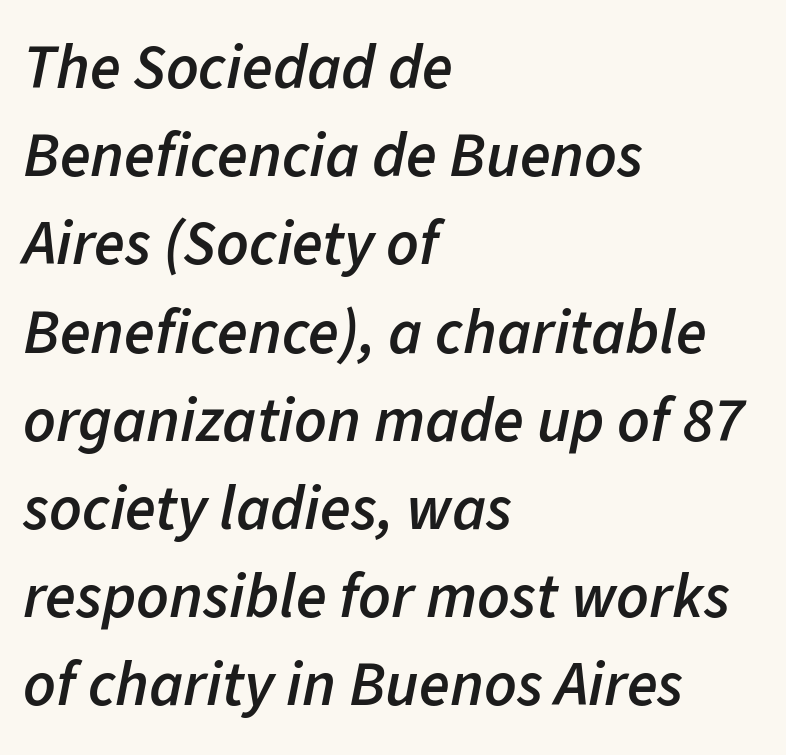
Q: Is the text bold? A: Semi-bold.
Q: Is the text italic (slanted)? A: Yes, it leans right by about 11 degrees.
Q: Is the text underlined? A: No.
Q: How is the paragraph aligned? A: Left-aligned.
Q: Is the spacing between letters normal or unusually wide? A: Normal.
Q: Is the spacing between lines tight, normal or loose? A: Normal.
Q: Width (condensed, normal, or wide)? A: Normal.
Q: Stroke contrast? A: Low.
Q: x-height? A: Medium.
Q: Monospaced? A: No.
